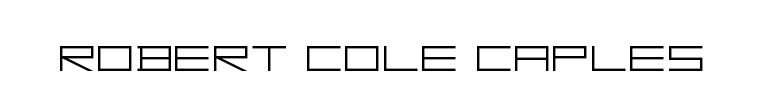
The specimen omits any rule beneath the text block's lines. Between one letter and the next there's only the usual sliver of space. A quiet, ordinary-to-light weight characterises the typeface. The lettering stays uniformly vertical, giving the passage a roman look. Does the type have serifs? No, each stem ends abruptly.
